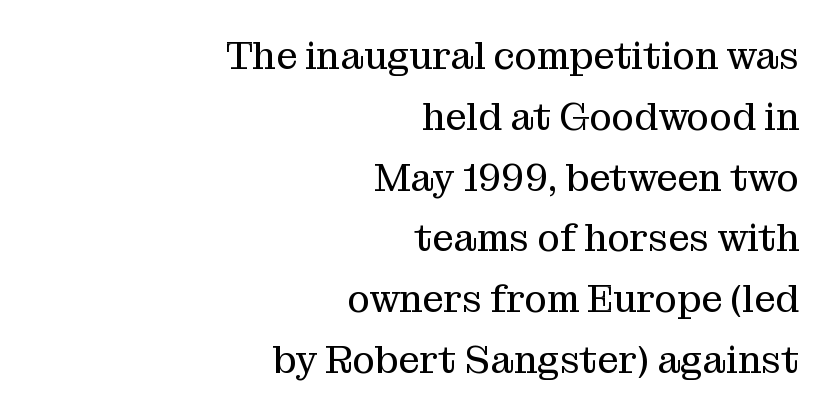
Varying glyph widths throughout — classic text-font behaviour. Heft: none added — not bold. This is serif lettering, the kind often seen in printed books. Default kerning and tracking; the words read as compact shapes.
